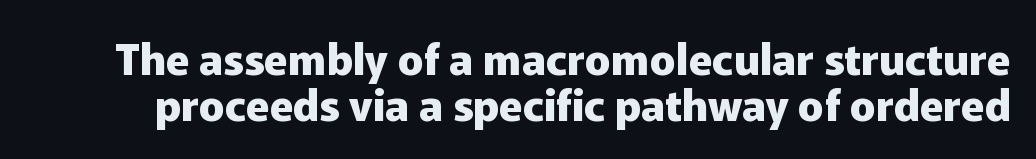
The image shows 43 px heavy sans-serif type, upright; set tight line spacing (1.06x), normal letter spacing, not underlined; low stroke contrast and a medium x-height.
